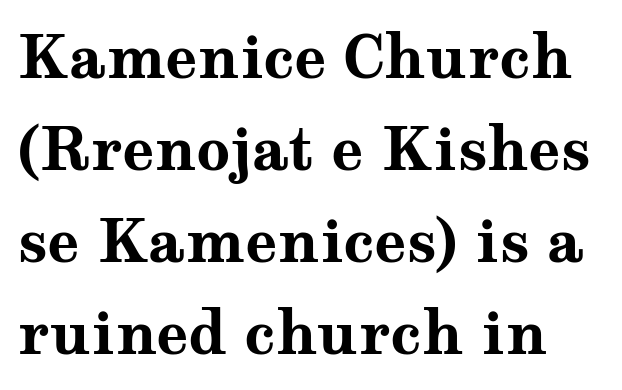
The image shows 59 px bold, wide serif type, upright; set normal line spacing (1.56x), normal letter spacing, not underlined; medium stroke contrast and a medium x-height.
